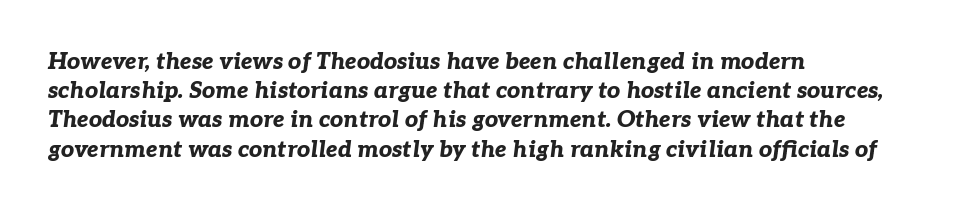
Q: Is the text bold? A: Yes.
Q: Is the text italic (slanted)? A: Yes, it leans right by about 7 degrees.
Q: Is the text underlined? A: No.
Q: How is the paragraph aligned? A: Left-aligned.
Q: Is the spacing between letters normal or unusually wide? A: Normal.
Q: Is the spacing between lines tight, normal or loose? A: Normal.
